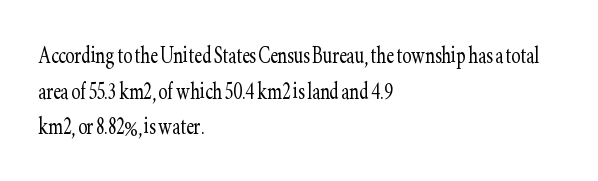
Q: Is the text bold? A: No.
Q: Is the text italic (slanted)? A: No, it is upright.
Q: Is the text underlined? A: No.
Q: How is the paragraph aligned? A: Left-aligned.
Q: Is the spacing between letters normal or unusually wide? A: Normal.
Q: Is the spacing between lines tight, normal or loose? A: Normal.
